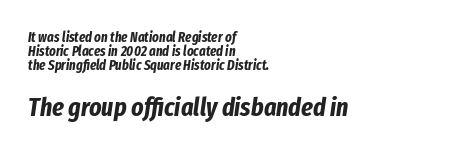
The image shows 26 px bold type, italic (leaning right); set left-aligned, tight line spacing (1.01x), normal letter spacing, not underlined; the second (bottom) block is 1.86x larger.
